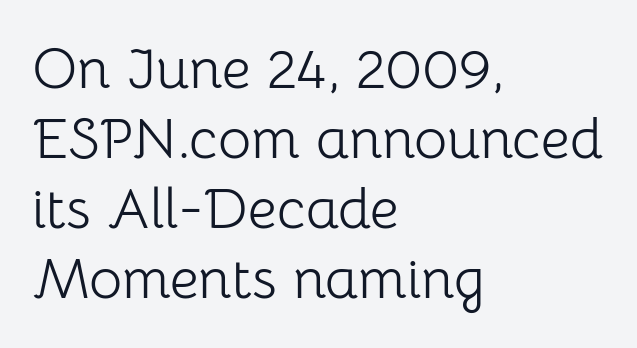
A light-to-regular cut is what we see here. Check the space under the baseline: it is left empty. Every character sits straight up, as roman type does. There is no visible air inserted between adjacent glyphs. Horizontal alignment here is leftward, the default for most running prose. No feet cap the strokes, marking this as sans-serif type.
